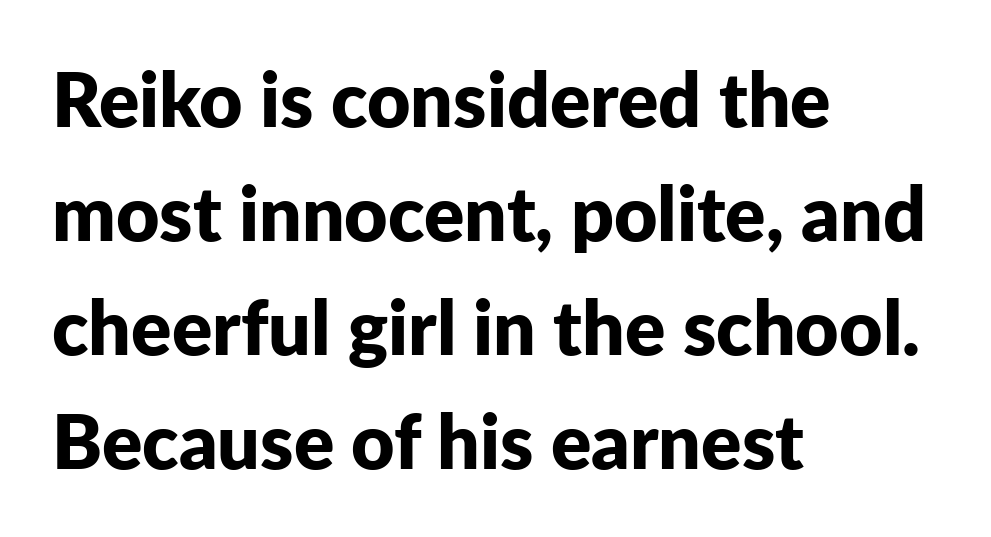
The image shows 75 px bold sans-serif type, upright; set left-aligned, normal line spacing (1.52x), normal letter spacing, not underlined; low stroke contrast and a medium x-height.
